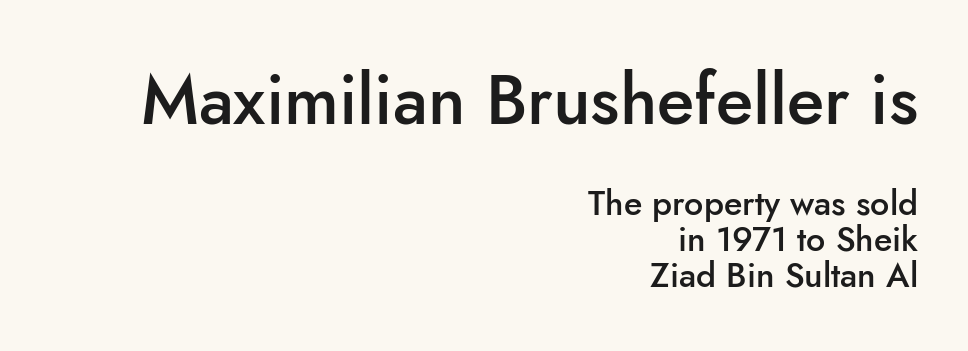
Plain, unruled lines of type. Every row of glyphs terminates at an identical x-position on the right. The rendering shows plain stroke endings on the letterforms — a sans-serif design. A typesetter would call this proportional, since set widths differ per character. One glance says dense: line gaps are narrower than usual. Note: larger setting up top, smaller setting below.
